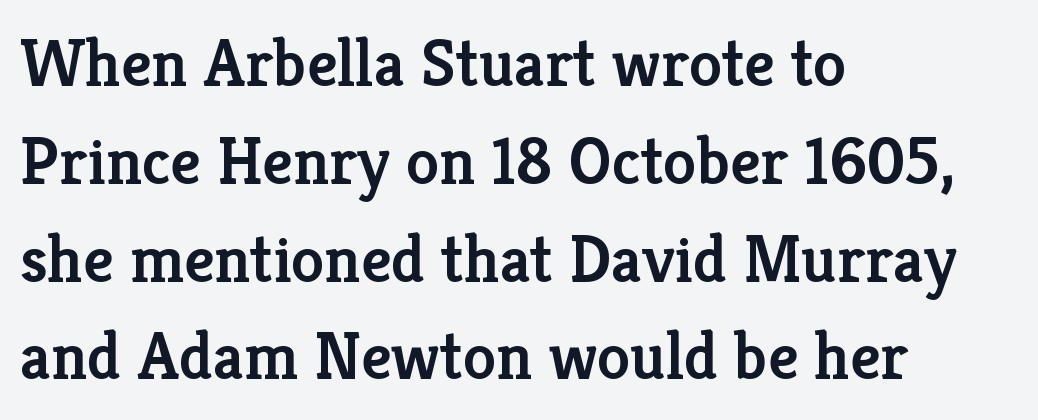
Letter spacing: default. This block has exactly the height ordinary leading produces. A somewhat darkened texture: the type is semibold rather than bold. Where is the straight margin? On the left. Stroke terminals: seriffed. This is roman type, the default non-slanted kind.
